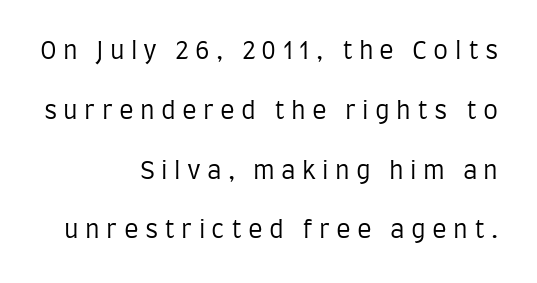
The image shows 24 px text type, upright; set right-aligned, loose line spacing (2.49x), unusually wide letter spacing (+0.26 em), not underlined.
